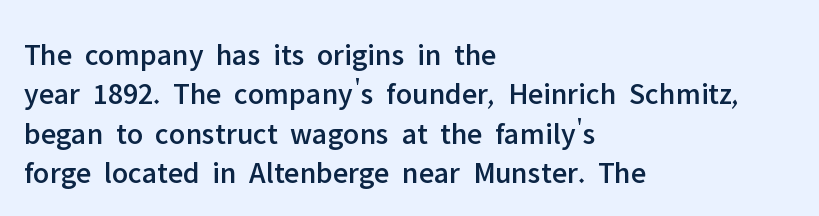
Horizontal bands of white between lines are of average thickness. In terms of letterform style, serifs are entirely absent. Notice how the passage keeps a crisp vertical edge on the left only. Is there any slant? The stems are plumb. There is no visible air inserted between adjacent glyphs. The passage shown is typed in a proportional face where columns would drift.
